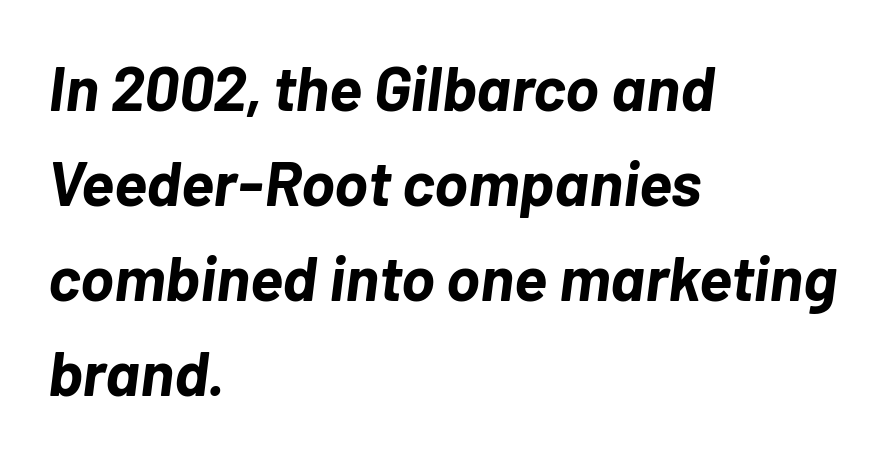
The passage shown is not underscored anywhere. Rows of type keep a routine distance in the vertical direction. The whole block is typeset with a tilt. Weight check: bold — yes, fully. Here the designer chose a conventional face with non-uniform glyph widths.
